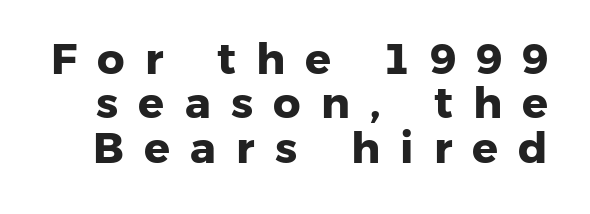
Words appear elongated and porous because spacing is wide. Classification — sans serif. Quick note: interline space is minimal. The rendering uses natural spacing where letterforms have individual widths.
